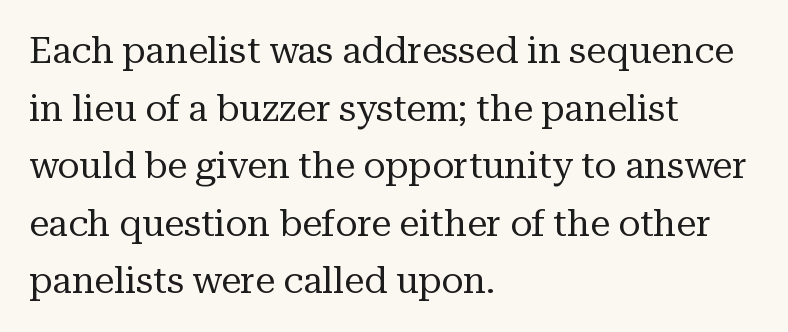
{"serif": "yes", "italic": "no", "bold": "no", "weight": "regular", "width": "normal", "stroke_contrast": "medium", "x_height": "medium", "monospaced": "no", "underline": "no", "align": "left", "line_spacing": "normal", "line_spacing_ratio": 1.6, "letter_spacing": "normal", "letter_spacing_em": 0.0, "glyph_px": 36}
